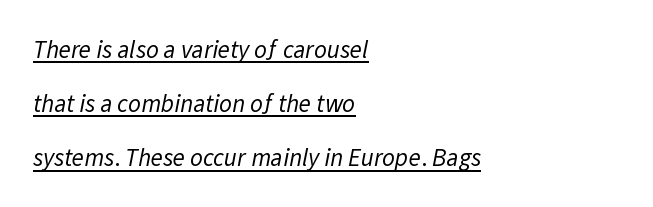
Q: Is the text bold? A: No.
Q: Is the text underlined? A: Yes.
Q: How is the paragraph aligned? A: Left-aligned.
Q: Is the spacing between letters normal or unusually wide? A: Normal.
Q: Is the spacing between lines tight, normal or loose? A: Loose.
